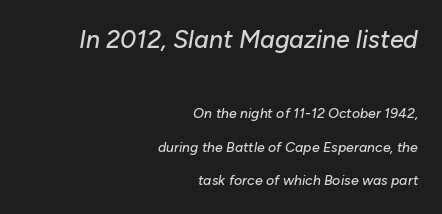
{"italic": "yes", "lean": "right", "slant_degrees": 10, "underline": "no", "align": "right", "line_spacing": "loose", "line_spacing_ratio": 2.4, "letter_spacing": "normal", "letter_spacing_em": 0.0, "larger_block": "first", "size_ratio": 1.79, "glyph_px": 25}
